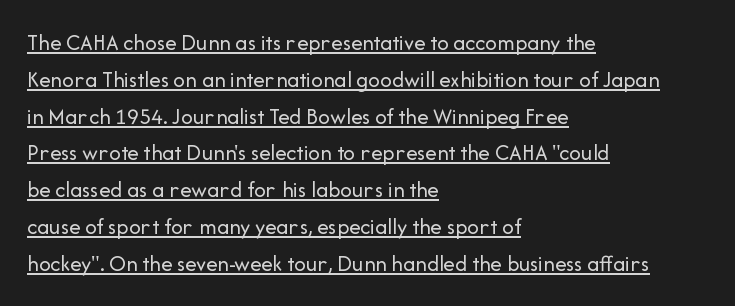
The image shows 23 px text type, upright; set left-aligned, normal line spacing (1.6x), normal letter spacing, underlined.
